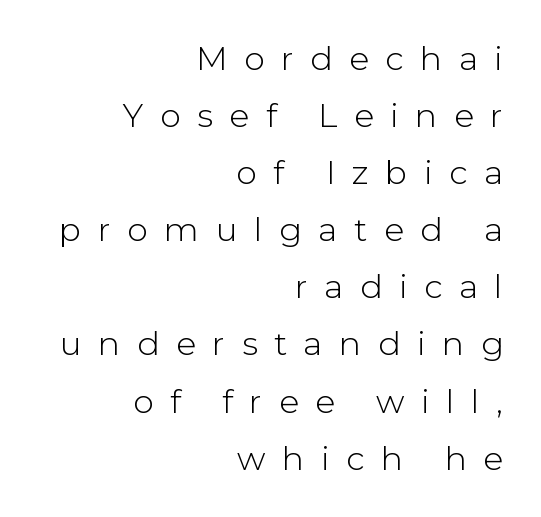
Looks like regular typesetting: each glyph gets only the width it needs. The lines in this sample share a right terminus and differ only in where they begin. Type style note: lacks serifs. Nobody drew a line under any word here. The type sits square on the baseline with zero lean. The passage shown is not bold in any degree.
